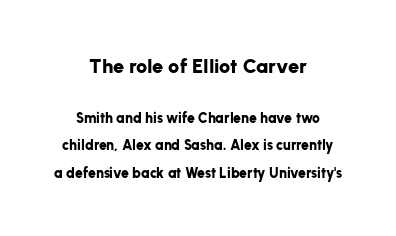
Q: Is the text bold? A: Yes.
Q: Is the text italic (slanted)? A: No, it is upright.
Q: Is the text underlined? A: No.
Q: How is the paragraph aligned? A: Centered.
Q: Is the spacing between letters normal or unusually wide? A: Normal.
Q: Is the spacing between lines tight, normal or loose? A: Loose.
Q: Which block of text is set in a larger size, the first (top) or the second (bottom)? A: The first (top) one.
